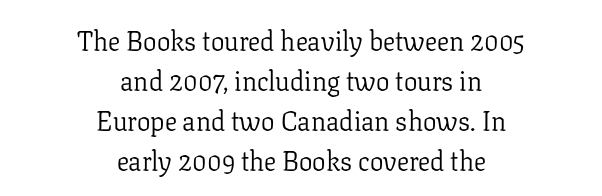
The image shows 27 px text type, upright; set centered, normal line spacing (1.48x), normal letter spacing, not underlined.
